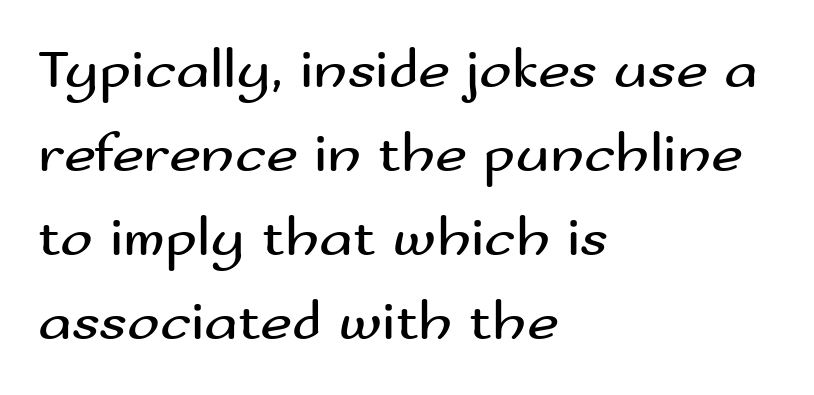
The image shows 55 px regular-weight, wide sans-serif type, upright; set left-aligned, normal line spacing (1.53x), normal letter spacing, not underlined; medium stroke contrast and a small x-height.
